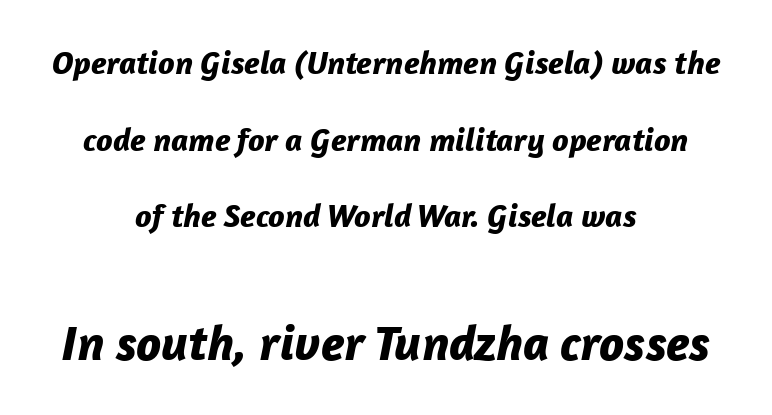
The image shows 50 px bold type, italic (leaning right); set centered, loose line spacing (2.32x), normal letter spacing, not underlined; the second (bottom) block is 1.52x larger; low stroke contrast and a medium x-height.
